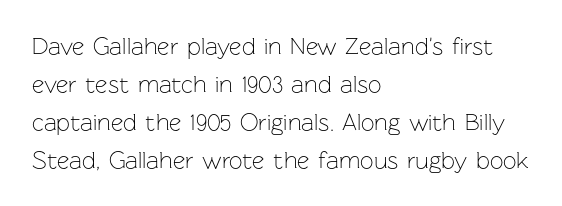
The image shows 24 px text type, upright; set left-aligned, normal line spacing (1.58x), normal letter spacing, not underlined.
